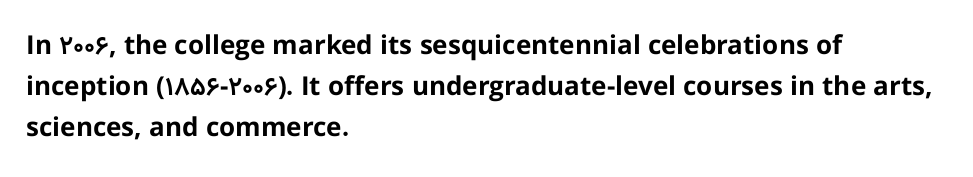
Q: Is the text bold? A: Yes.
Q: Is the text italic (slanted)? A: No, it is upright.
Q: Is the text underlined? A: No.
Q: How is the paragraph aligned? A: Left-aligned.
Q: Is the spacing between letters normal or unusually wide? A: Normal.
Q: Is the spacing between lines tight, normal or loose? A: Normal.
